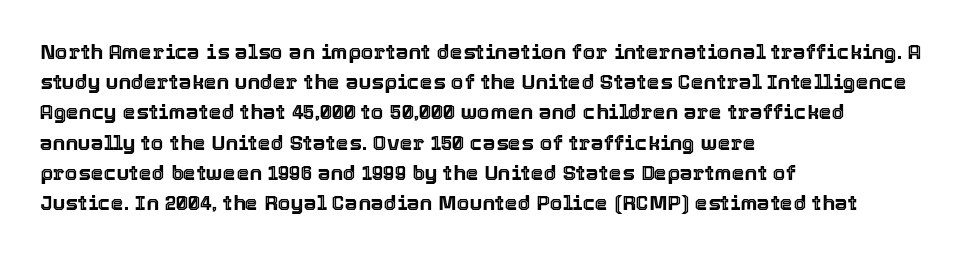
The image shows 21 px text type, upright; set left-aligned, normal line spacing (1.44x), normal letter spacing, not underlined.
